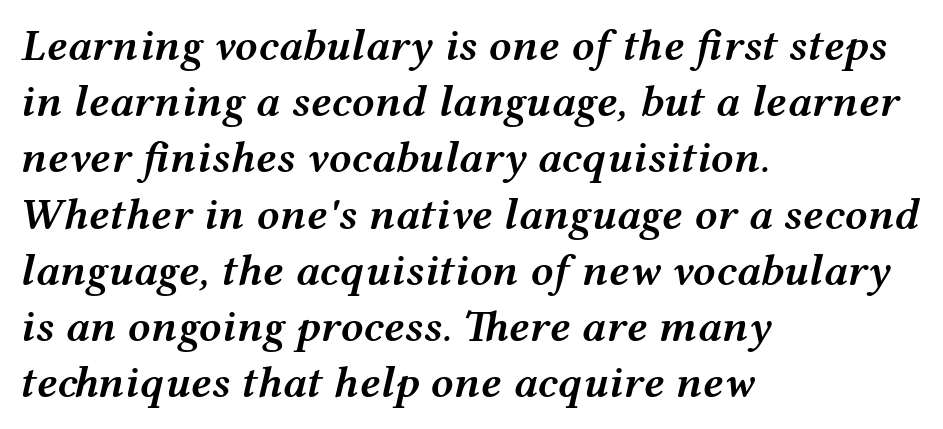
{"italic": "yes", "lean": "right", "slant_degrees": 12, "bold": "semi", "weight": "semibold", "width": "wide", "stroke_contrast": "medium", "x_height": "medium", "monospaced": "no", "underline": "no", "align": "left", "line_spacing": "normal", "line_spacing_ratio": 1.25, "letter_spacing": "normal", "letter_spacing_em": 0.0, "glyph_px": 45}
